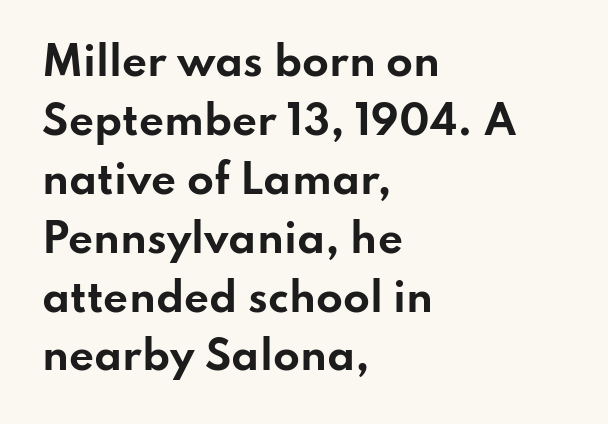
{"serif": "no", "italic": "no", "bold": "yes", "weight": "bold", "width": "wide", "stroke_contrast": "low", "x_height": "small", "monospaced": "no", "underline": "no", "align": "left", "line_spacing": "normal", "line_spacing_ratio": 1.51, "letter_spacing": "normal", "letter_spacing_em": 0.0, "glyph_px": 39}
